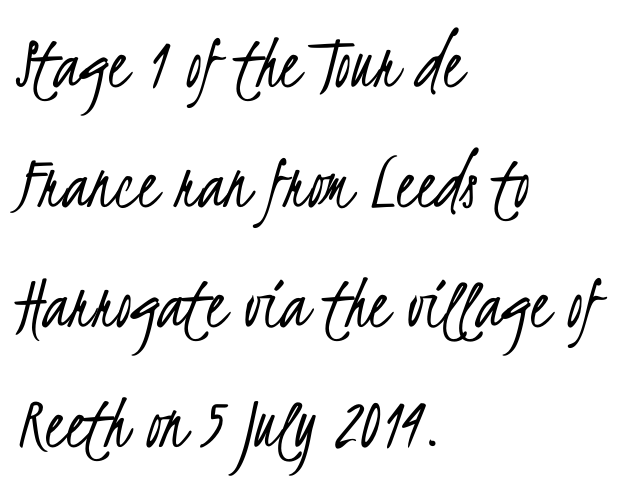
Proportional: the letters do not fall into vertical columns. Each line starts at the same left margin while the right side varies. Is the letter spacing exaggerated? No — it looks like the ordinary default. A typesetter would call this leading conventional body-copy spacing.
